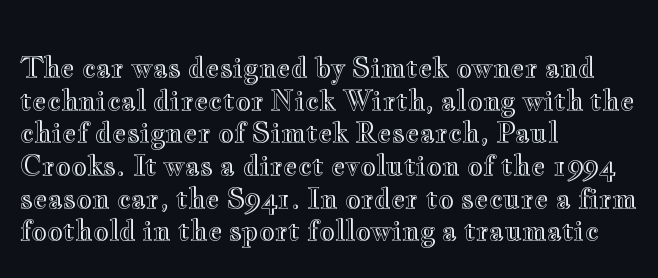
{"italic": "no", "underline": "no", "align": "left", "line_spacing_ratio": 1.21, "letter_spacing": "normal", "letter_spacing_em": 0.0, "glyph_px": 27}
